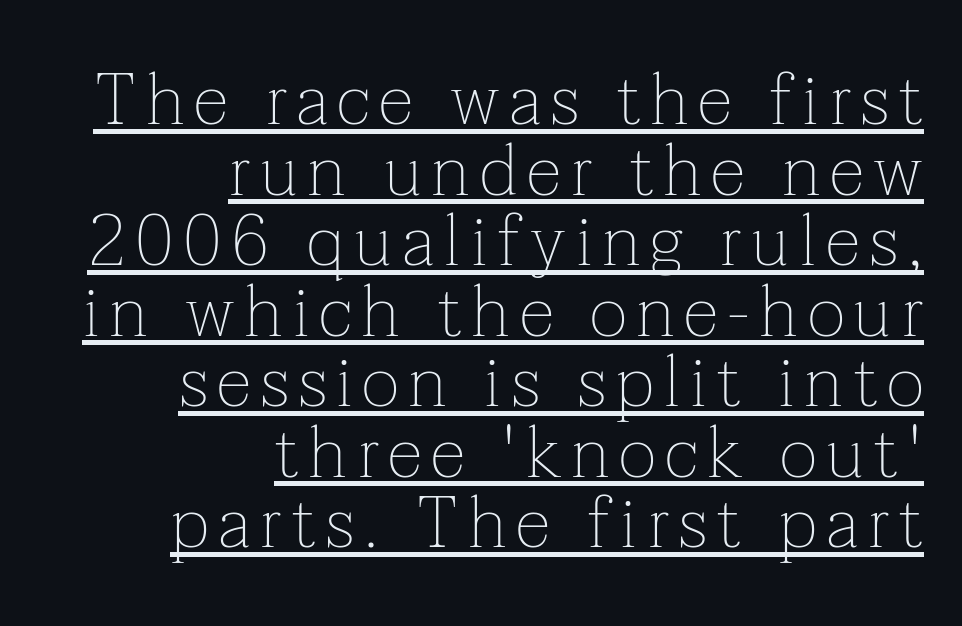
The image shows 72 px thin serif type, upright; set right-aligned, tight line spacing (0.98x), underlined; low stroke contrast and a medium x-height.
